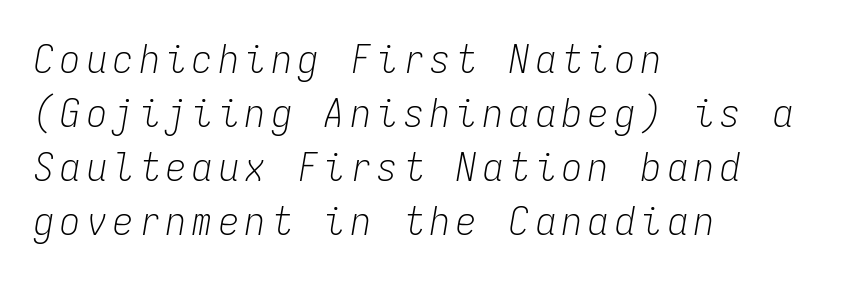
{"italic": "yes", "lean": "right", "slant_degrees": 9, "bold": "no", "weight": "light", "width": "condensed", "stroke_contrast": "low", "x_height": "medium", "monospaced": "yes", "underline": "no", "align": "left", "line_spacing": "normal", "line_spacing_ratio": 1.35, "glyph_px": 40}
